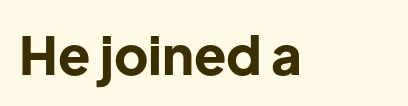
Q: Is the text bold? A: Yes.
Q: Is the text italic (slanted)? A: No, it is upright.
Q: Is the typeface a serif or a sans-serif typeface? A: Sans-serif.
Q: Is the text underlined? A: No.
Q: Is the spacing between letters normal or unusually wide? A: Normal.
Q: Width (condensed, normal, or wide)? A: Normal.
Q: Stroke contrast? A: Low.
Q: x-height? A: Medium.
Q: Monospaced? A: No.
